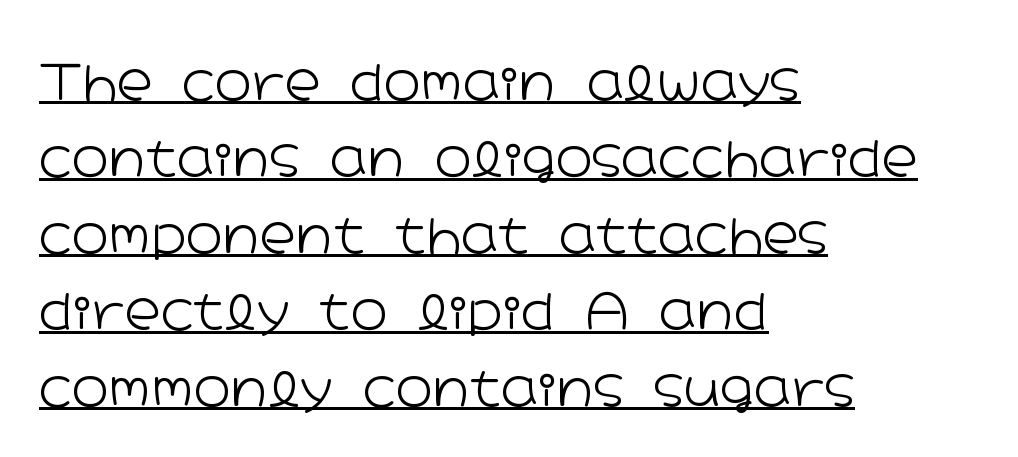
{"serif": "no", "italic": "no", "bold": "no", "weight": "light", "width": "wide", "stroke_contrast": "low", "x_height": "medium", "monospaced": "no", "underline": "yes", "align": "left", "line_spacing": "normal", "line_spacing_ratio": 1.53, "letter_spacing": "normal", "letter_spacing_em": 0.0, "glyph_px": 50}
